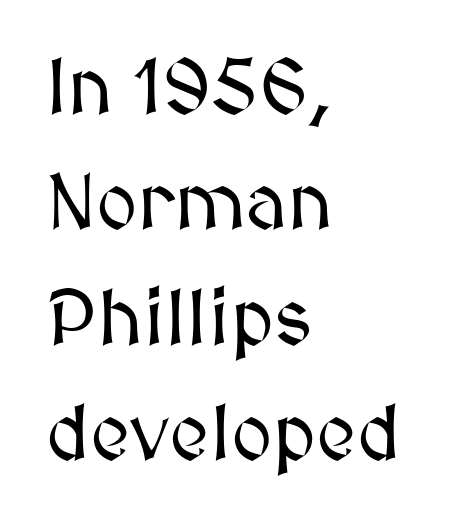
Q: Is the text italic (slanted)? A: No, it is upright.
Q: Is the text underlined? A: No.
Q: How is the paragraph aligned? A: Left-aligned.
Q: Is the spacing between letters normal or unusually wide? A: Normal.
Q: Is the spacing between lines tight, normal or loose? A: Normal.
Q: Width (condensed, normal, or wide)? A: Normal.
Q: Stroke contrast? A: Medium.
Q: x-height? A: Medium.
Q: Monospaced? A: No.
